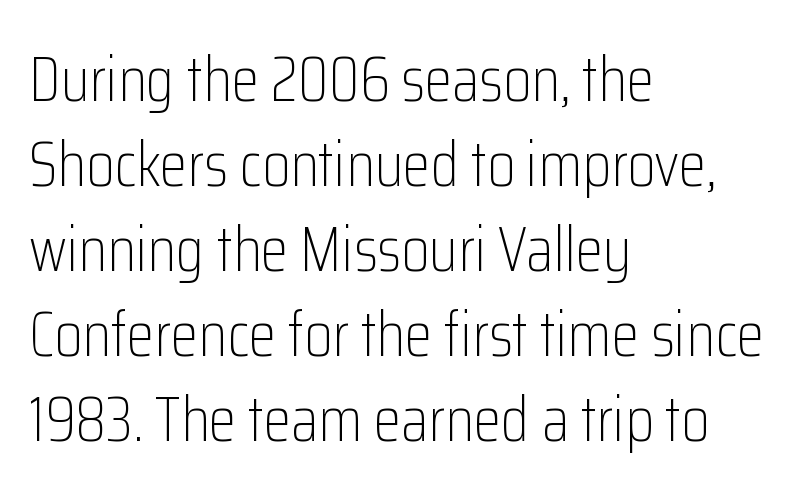
Honestly, the letter spacing is just normal — you wouldn't notice it. One-word summary of the alignment: left. Weight: regular or lighter. Spacing verdict: proportional, widths tailored to each character. The letters stand straight up with perfectly vertical stems. Quick note: interline space is typical.
